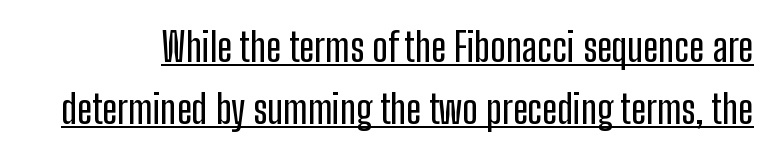
{"serif": "no", "italic": "no", "width": "condensed", "stroke_contrast": "low", "x_height": "medium", "monospaced": "no", "underline": "yes", "line_spacing": "normal", "line_spacing_ratio": 1.54, "letter_spacing": "normal", "letter_spacing_em": 0.0, "glyph_px": 40}
